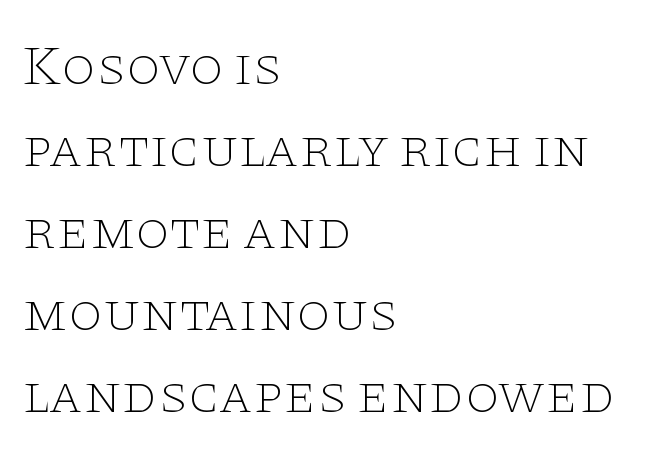
The image shows 55 px thin, wide serif type, upright; set left-aligned, normal line spacing (1.49x), normal letter spacing, not underlined; low stroke contrast and a large x-height.
